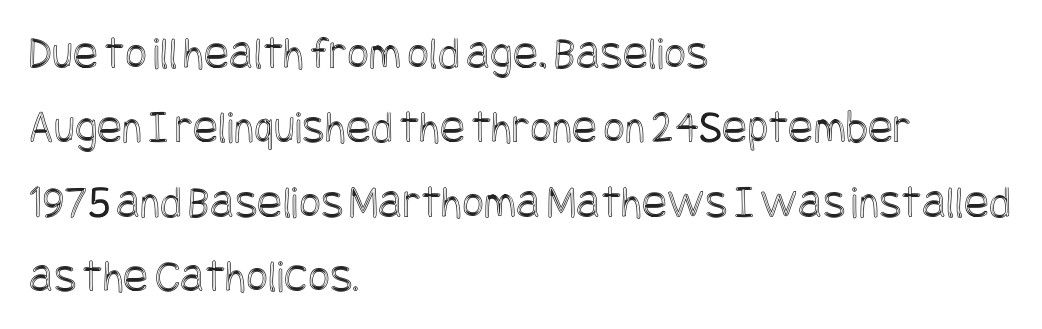
{"italic": "no", "width": "condensed", "x_height": "large", "underline": "no", "align": "left", "line_spacing": "normal", "line_spacing_ratio": 1.58, "letter_spacing": "normal", "letter_spacing_em": 0.0, "glyph_px": 47}
